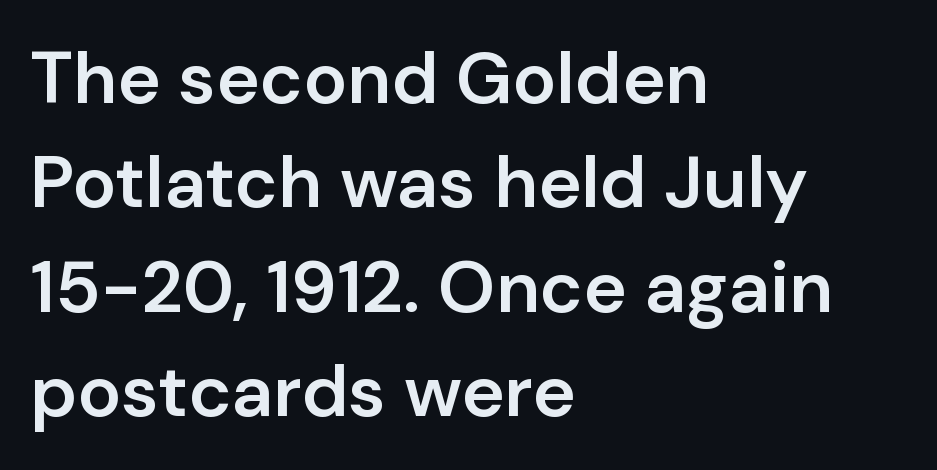
Q: Is the text bold? A: Semi-bold.
Q: Is the text italic (slanted)? A: No, it is upright.
Q: Is the typeface a serif or a sans-serif typeface? A: Sans-serif.
Q: Is the text underlined? A: No.
Q: How is the paragraph aligned? A: Left-aligned.
Q: Is the spacing between letters normal or unusually wide? A: Normal.
Q: Is the spacing between lines tight, normal or loose? A: Normal.
Q: Width (condensed, normal, or wide)? A: Normal.
Q: Stroke contrast? A: Low.
Q: x-height? A: Medium.
Q: Monospaced? A: No.
